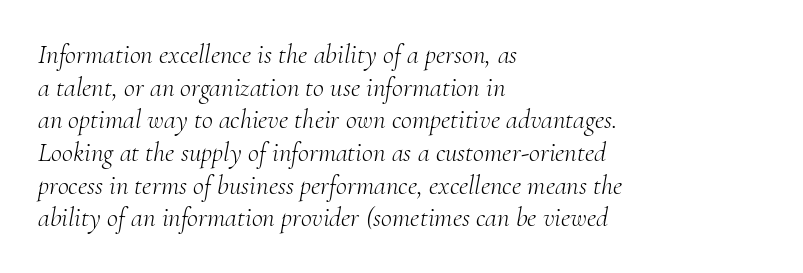
Q: Is the text bold? A: No.
Q: Is the text italic (slanted)? A: Yes, it leans right by about 10 degrees.
Q: Is the text underlined? A: No.
Q: How is the paragraph aligned? A: Left-aligned.
Q: Is the spacing between letters normal or unusually wide? A: Normal.
